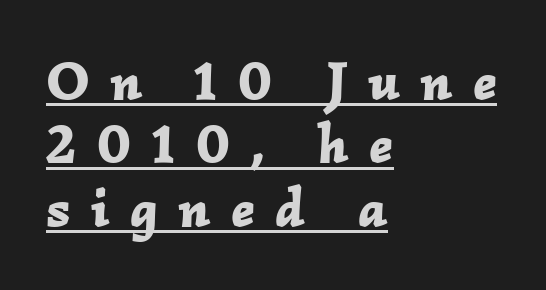
Q: Is the text bold? A: Yes.
Q: Is the text italic (slanted)? A: Yes, it leans right by about 2 degrees.
Q: Is the text underlined? A: Yes.
Q: How is the paragraph aligned? A: Left-aligned.
Q: Is the spacing between letters normal or unusually wide? A: Unusually wide.
Q: Is the spacing between lines tight, normal or loose? A: Tight.
Q: Width (condensed, normal, or wide)? A: Normal.
Q: Stroke contrast? A: Low.
Q: x-height? A: Medium.
Q: Monospaced? A: No.
